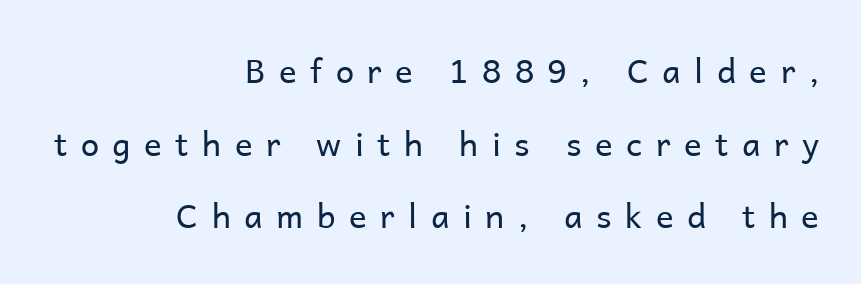
The rendering uses a large line-height, opening up the rows. Stroke mass is kept to a normal reading level or below. Does the lettering tilt? It doesn't — this is upright. A flush-right, rag-left setting is used for this passage.
